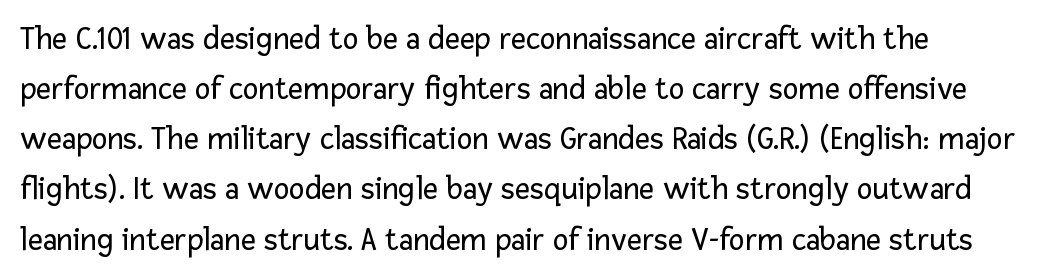
Q: Is the text bold? A: No.
Q: Is the text italic (slanted)? A: No, it is upright.
Q: Is the typeface a serif or a sans-serif typeface? A: Sans-serif.
Q: Is the text underlined? A: No.
Q: Is the spacing between letters normal or unusually wide? A: Normal.
Q: Is the spacing between lines tight, normal or loose? A: Normal.
Q: Width (condensed, normal, or wide)? A: Normal.
Q: Stroke contrast? A: Low.
Q: x-height? A: Medium.
Q: Monospaced? A: No.
